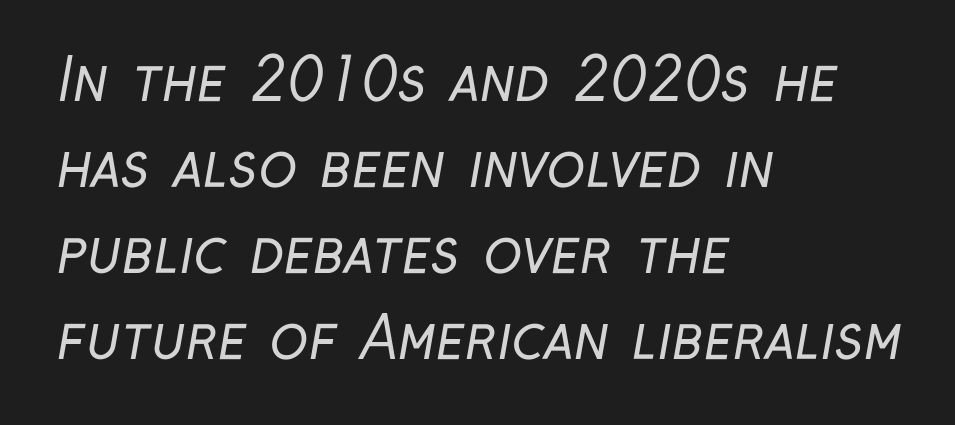
{"serif": "no", "bold": "no", "weight": "regular", "width": "condensed", "stroke_contrast": "low", "x_height": "medium", "monospaced": "no", "underline": "no", "align": "left", "line_spacing": "normal", "line_spacing_ratio": 1.48, "letter_spacing": "normal", "letter_spacing_em": 0.0, "glyph_px": 58}
